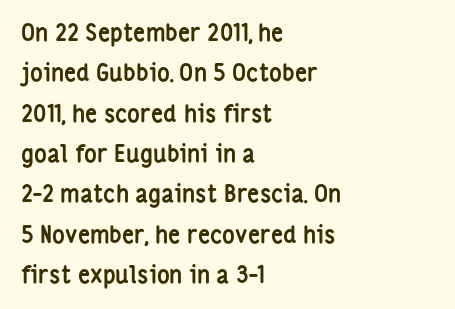
Students, observe: this is what conventionally led text looks like. If you drew a ruler down the left edge, every line would touch it. Thick stems and heavy bowls — unmistakably bold. The face used here is rendered with its standard letterfit. Nobody drew a line under any word here. If you drew a line through each stem, it would be perfectly vertical.
